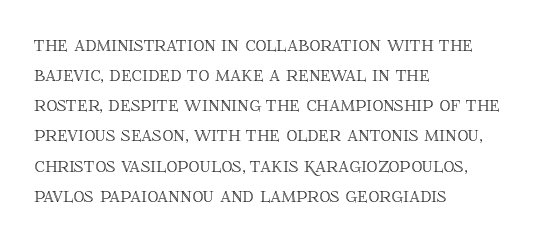
The image shows 22 px text type, upright; set left-aligned, normal line spacing (1.37x), normal letter spacing, not underlined.
